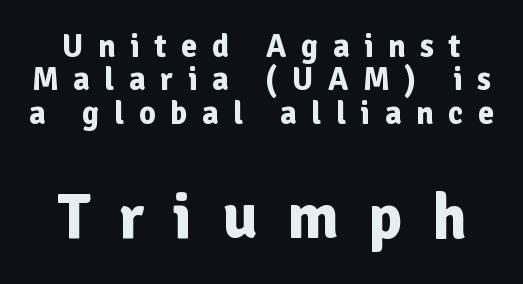
The image shows 64 px bold sans-serif type, upright; set tight line spacing (1.04x), unusually wide letter spacing (+0.46 em), not underlined; the second (bottom) block is 2.0x larger; low stroke contrast and a medium x-height.
